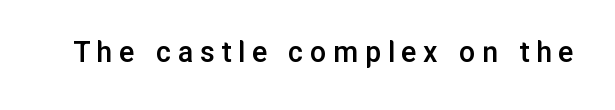
Weight: semibold (demi). These lines are composed in type without serifs. The zone under the glyphs is completely vacant. Ascenders rise straight up at ninety degrees.
